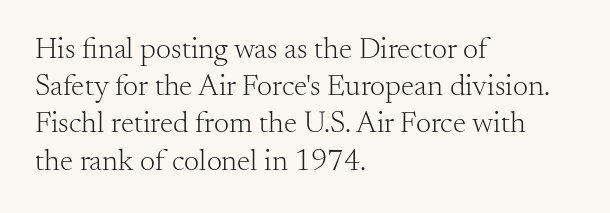
The image shows 30 px light serif type, upright; set left-aligned, line spacing 1.24x, normal letter spacing, not underlined; medium stroke contrast and a small x-height.
